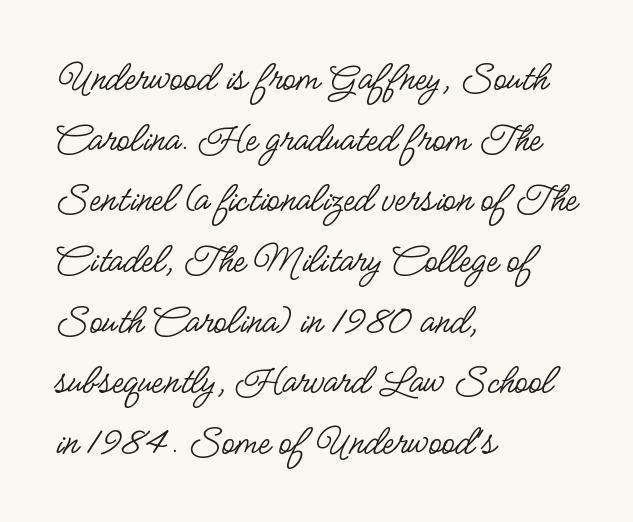
The font sits on the lighter half of the weight spectrum, regular included. Is the letter spacing exaggerated? No — it looks like the ordinary default. These lines are composed in type without serifs. The face used here is proportionally spaced, like ordinary book or web type.
